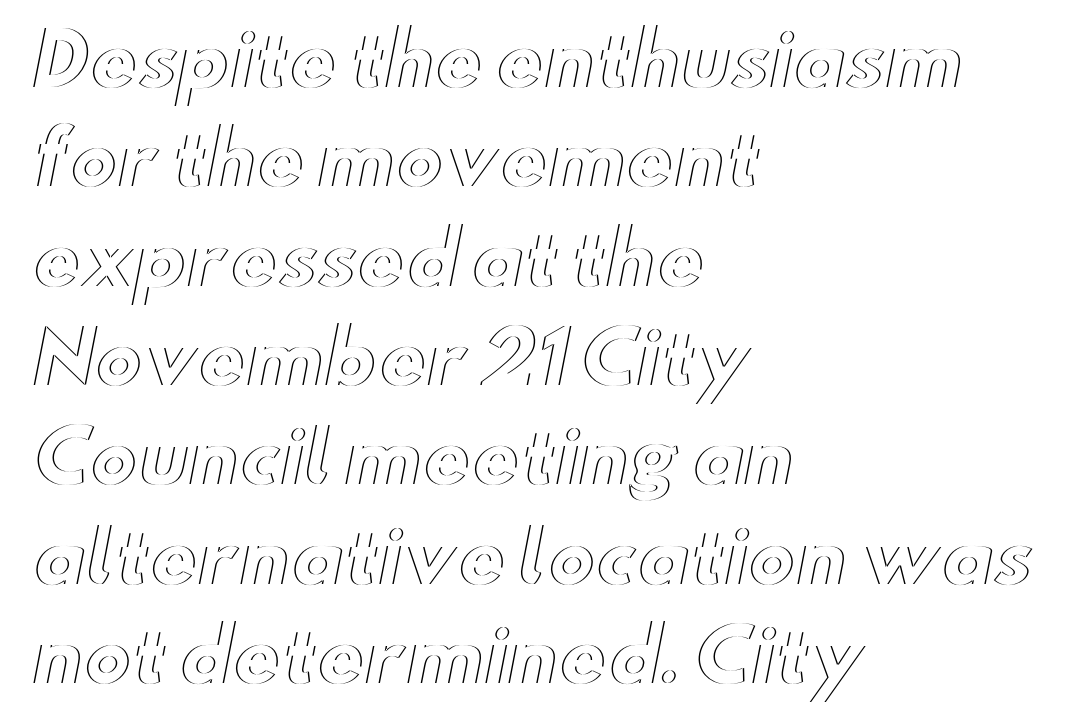
The image shows 72 px wide type; set left-aligned, normal line spacing (1.38x), normal letter spacing, not underlined; a small x-height.
